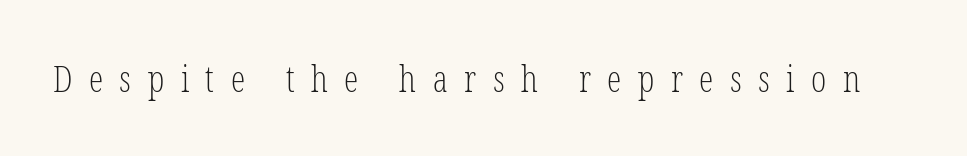
Think of a printed novel: that variable character pitch is what you see here. In terms of letterspacing, this is a distinctly airy, spread setting. Regarding serifs, this sample has them. No chunkiness to these letters — they're not bold. Decoration check: the copy has no underline. Ascenders rise straight up at ninety degrees.
